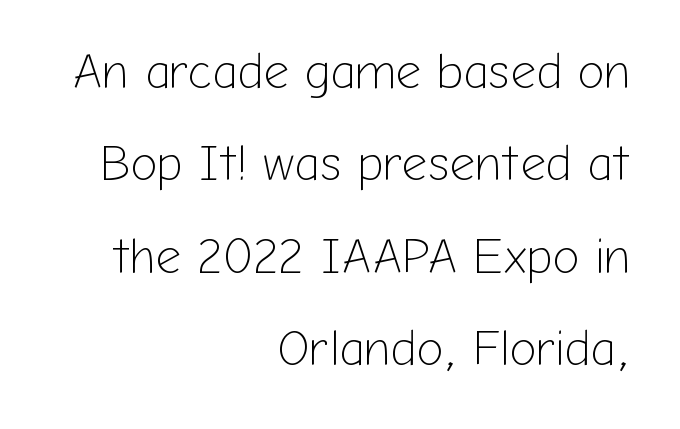
{"serif": "no", "italic": "no", "bold": "no", "weight": "light", "width": "normal", "stroke_contrast": "low", "x_height": "medium", "monospaced": "no", "underline": "no", "align": "right", "line_spacing_ratio": 1.85, "letter_spacing": "normal", "letter_spacing_em": 0.0, "glyph_px": 50}
